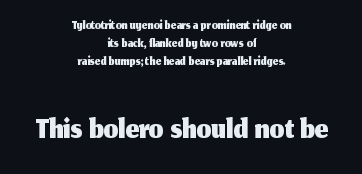
Character widths vary here, with narrow letters taking less room than wide ones. Letterform terminals end flat and unadorned throughout the passage. Every character sits straight up, as roman type does. Underlining? Definitely not there. The letters in the lower block stand taller than those in the block above.
